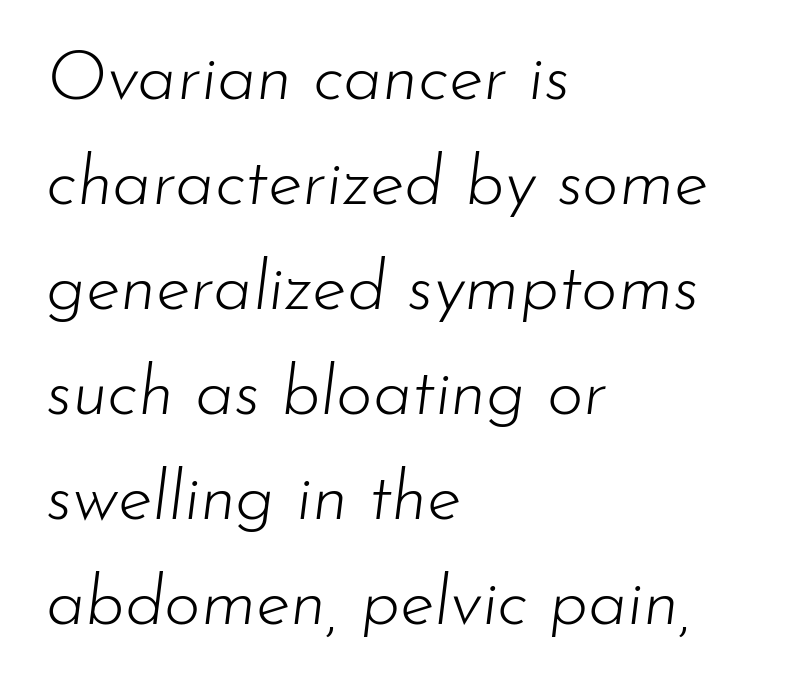
The image shows 70 px light type, italic (leaning right); set left-aligned, normal line spacing (1.5x), normal letter spacing, not underlined; low stroke contrast and a small x-height.
